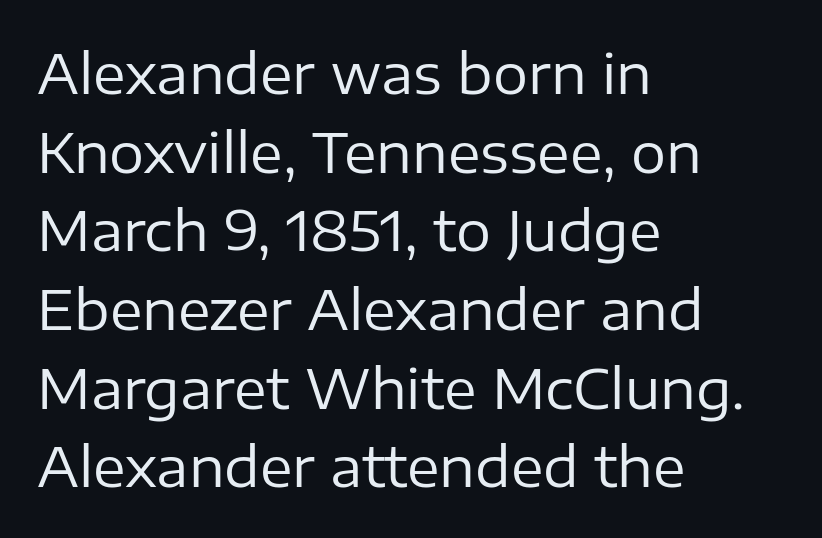
The image shows 55 px regular-weight sans-serif type, upright; set left-aligned, normal line spacing (1.43x), normal letter spacing, not underlined; low stroke contrast and a medium x-height.
